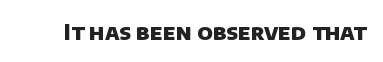
Q: Is the text bold? A: Yes.
Q: Is the text underlined? A: No.
Q: Is the spacing between letters normal or unusually wide? A: Normal.
